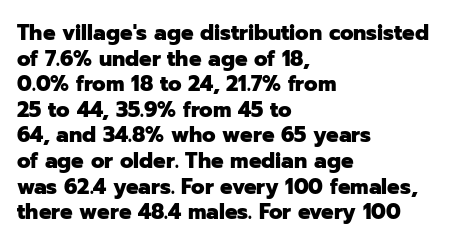
{"italic": "no", "bold": "yes", "underline": "no", "align": "left", "line_spacing_ratio": 1.22, "letter_spacing": "normal", "letter_spacing_em": 0.0, "glyph_px": 21}
